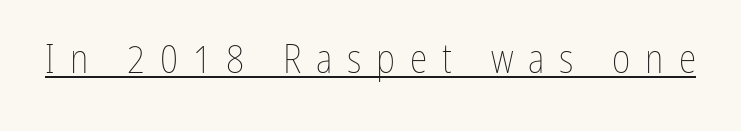
The image shows 40 px thin, condensed type, upright; set unusually wide letter spacing (+0.37 em), underlined; low stroke contrast and a medium x-height.
